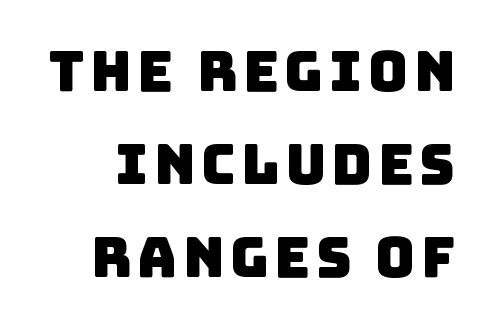
Q: Is the typeface a serif or a sans-serif typeface? A: Sans-serif.
Q: Is the text underlined? A: No.
Q: Is the spacing between lines tight, normal or loose? A: Normal.
Q: Width (condensed, normal, or wide)? A: Normal.
Q: Stroke contrast? A: Low.
Q: x-height? A: Large.
Q: Monospaced? A: No.
